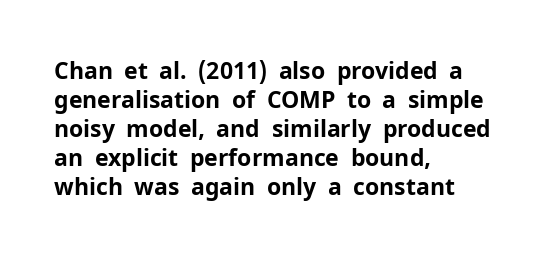
{"italic": "no", "bold": "yes", "underline": "no", "align": "left", "line_spacing": "normal", "line_spacing_ratio": 1.26, "letter_spacing": "normal", "letter_spacing_em": 0.0, "glyph_px": 23}
